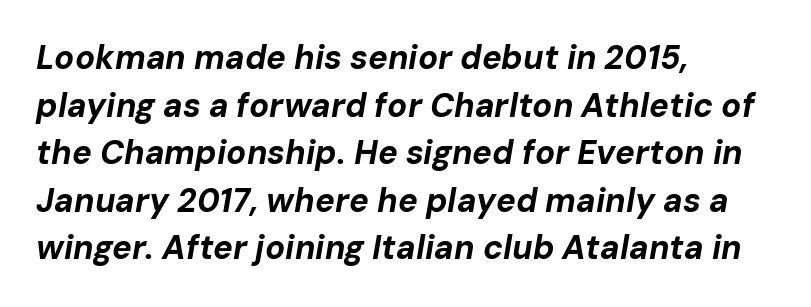
{"italic": "yes", "lean": "right", "slant_degrees": 10, "bold": "yes", "weight": "bold", "width": "normal", "stroke_contrast": "low", "x_height": "medium", "monospaced": "no", "underline": "no", "align": "left", "line_spacing": "normal", "line_spacing_ratio": 1.44, "letter_spacing": "normal", "letter_spacing_em": 0.0, "glyph_px": 33}
